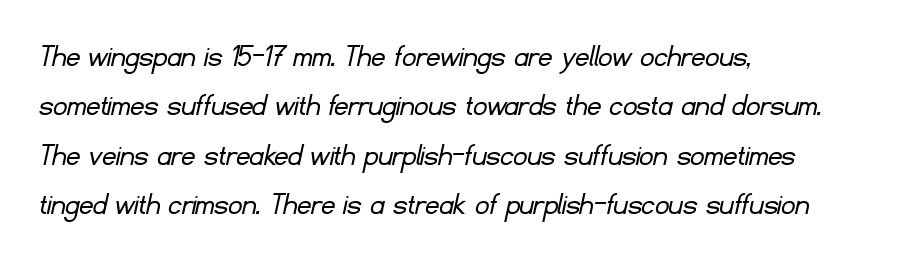
In terms of leading, this rendering sits right in the middle. Grotesque or geometric, the face here clearly has no serifs. Compared with a typical body face, this is equally light or lighter still. This rendering features lettering with no underline.
